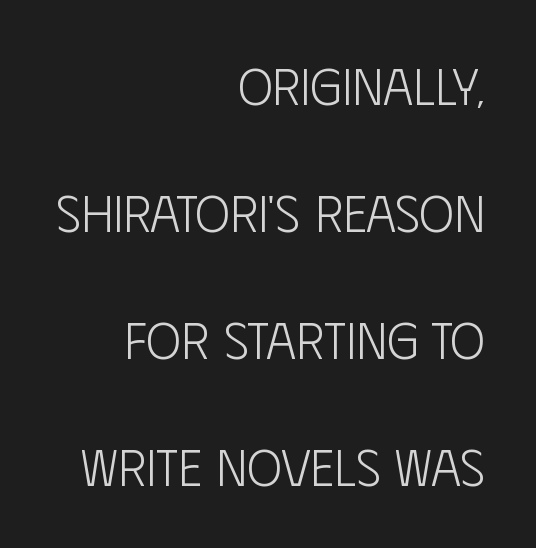
Leftover space on each line is placed entirely before the opening word. Vertical strokes here are truly vertical. Grotesque or geometric, the face here clearly has no serifs. You could call the tracking neutral — neither tight nor loose.
